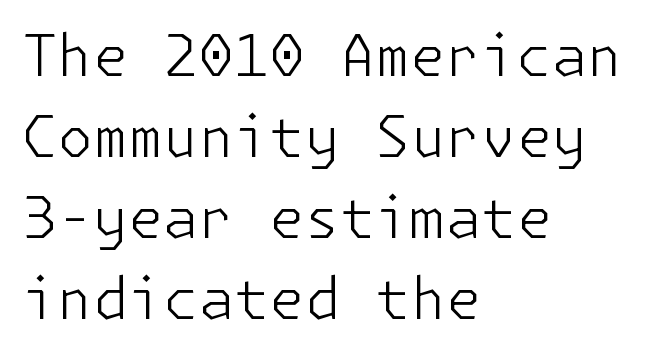
Honestly, the letter spacing is just normal — you wouldn't notice it. Line beginnings align vertically; line endings do not. No italicization has been applied; the sample stays upright. Successive baselines arrive at the customary interval. Type without underlining. The text was rendered using a sans face with plain stroke endings.
